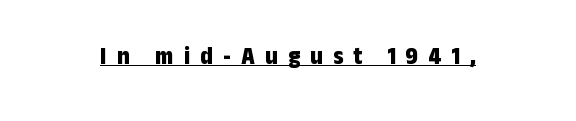
The image shows 25 px bold type, upright; set unusually wide letter spacing (+0.41 em), underlined.
